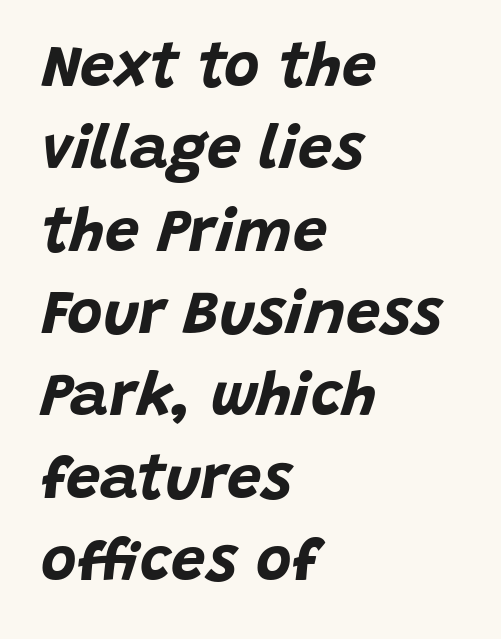
The image shows 61 px bold type, italic (leaning right); set left-aligned, normal line spacing (1.35x), normal letter spacing, not underlined; low stroke contrast and a large x-height.
